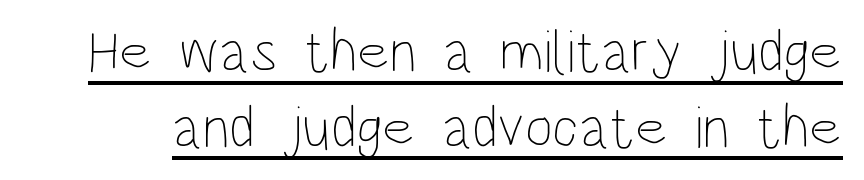
Q: Is the text bold? A: No.
Q: Is the text italic (slanted)? A: No, it is upright.
Q: Is the text underlined? A: Yes.
Q: Is the spacing between letters normal or unusually wide? A: Normal.
Q: Is the spacing between lines tight, normal or loose? A: Normal.
Q: Width (condensed, normal, or wide)? A: Condensed.
Q: Stroke contrast? A: Low.
Q: x-height? A: Large.
Q: Monospaced? A: No.
